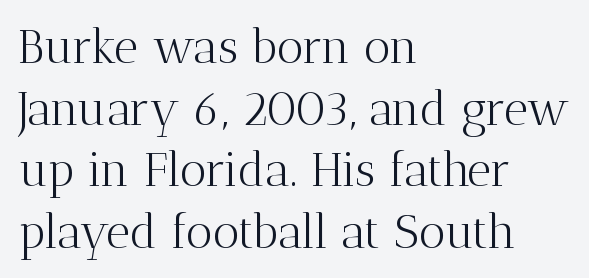
Q: Is the text bold? A: No.
Q: Is the text italic (slanted)? A: No, it is upright.
Q: Is the typeface a serif or a sans-serif typeface? A: Serif.
Q: Is the text underlined? A: No.
Q: How is the paragraph aligned? A: Left-aligned.
Q: Is the spacing between letters normal or unusually wide? A: Normal.
Q: Is the spacing between lines tight, normal or loose? A: Normal.
Q: Width (condensed, normal, or wide)? A: Normal.
Q: Stroke contrast? A: Medium.
Q: x-height? A: Medium.
Q: Monospaced? A: No.
